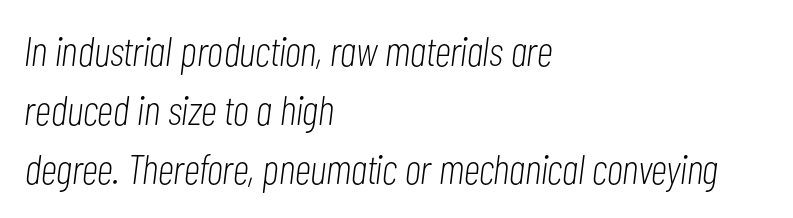
The characters are drawn with everyday or finer stroke widths. In CSS terms this would be text-align: left. Observe the lean: these are italic letterforms. Default kerning and tracking; the words read as compact shapes. Interline gaps are of average width in this sample.
